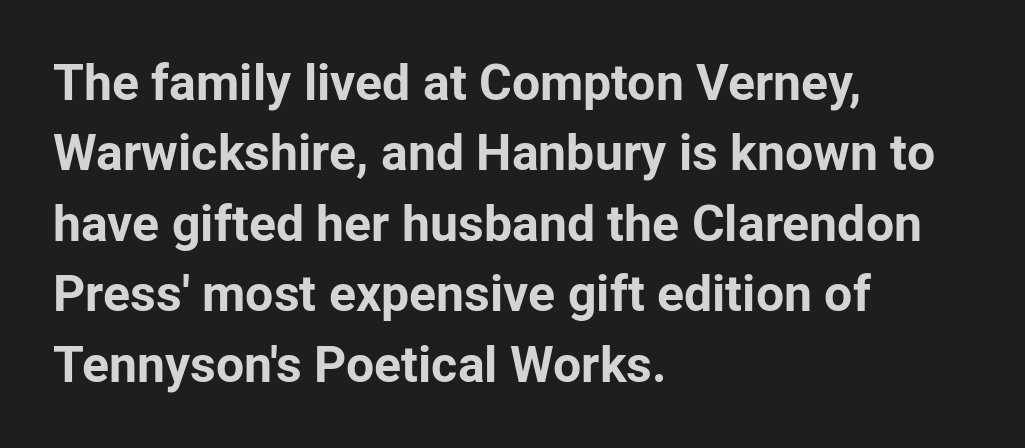
The image shows 50 px bold sans-serif type, upright; set left-aligned, normal line spacing (1.41x), normal letter spacing, not underlined; low stroke contrast and a medium x-height.
